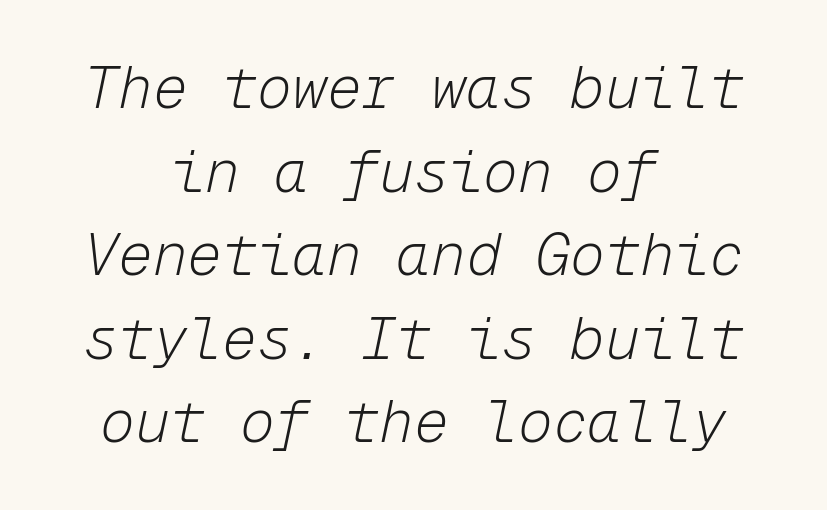
{"italic": "yes", "lean": "right", "slant_degrees": 12, "bold": "no", "weight": "light", "width": "normal", "stroke_contrast": "low", "x_height": "medium", "monospaced": "yes", "underline": "no", "align": "center", "line_spacing": "normal", "line_spacing_ratio": 1.44, "letter_spacing": "normal", "letter_spacing_em": 0.0, "glyph_px": 58}
